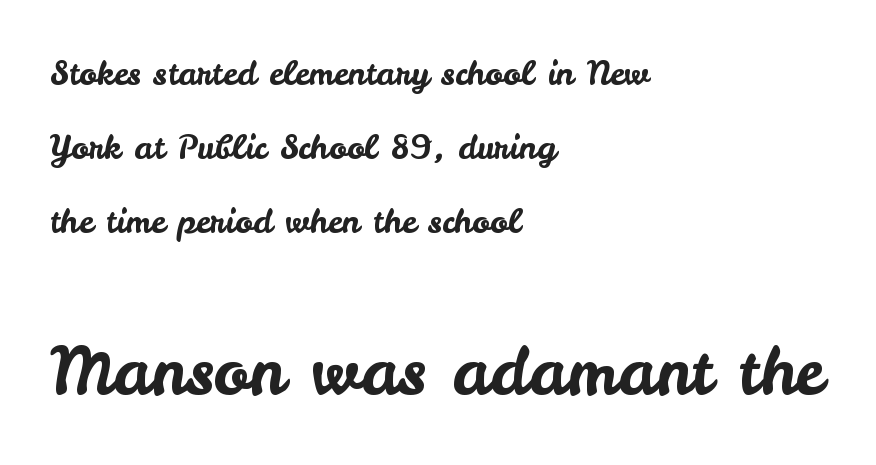
Q: Is the text italic (slanted)? A: Yes.
Q: Is the typeface a serif or a sans-serif typeface? A: Sans-serif.
Q: Is the text underlined? A: No.
Q: How is the paragraph aligned? A: Left-aligned.
Q: Is the spacing between letters normal or unusually wide? A: Normal.
Q: Is the spacing between lines tight, normal or loose? A: Loose.
Q: Which block of text is set in a larger size, the first (top) or the second (bottom)? A: The second (bottom) one.
Q: Width (condensed, normal, or wide)? A: Normal.
Q: Stroke contrast? A: Low.
Q: x-height? A: Small.
Q: Monospaced? A: No.
